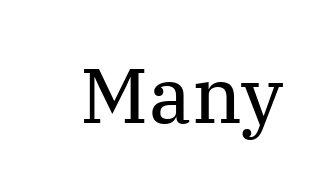
The space directly below the letters is spotless. The typeface chosen for these lines features serifs. Words appear dense and cohesive because spacing is normal. Is this a fixed-width face? No — the glyphs have proportional, varying widths. When letters stand straight like this, we call the style roman or upright. The letters look calm and open, with moderate or lighter stems.
